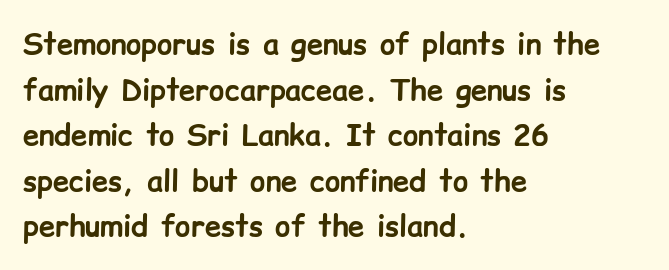
The image shows 29 px bold sans-serif type, upright; set left-aligned, normal line spacing (1.57x), normal letter spacing, not underlined; low stroke contrast and a medium x-height.
